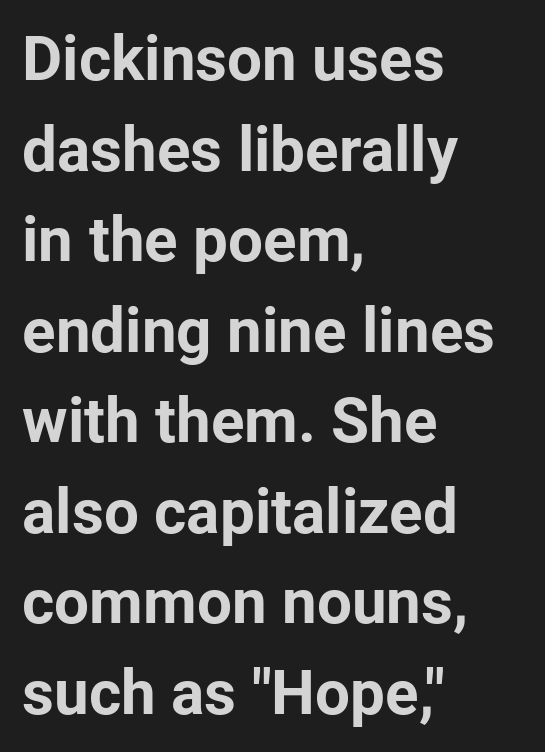
{"serif": "no", "italic": "no", "bold": "yes", "weight": "bold", "width": "normal", "stroke_contrast": "low", "x_height": "medium", "monospaced": "no", "underline": "no", "align": "left", "line_spacing": "normal", "line_spacing_ratio": 1.46, "letter_spacing": "normal", "letter_spacing_em": 0.0, "glyph_px": 62}
